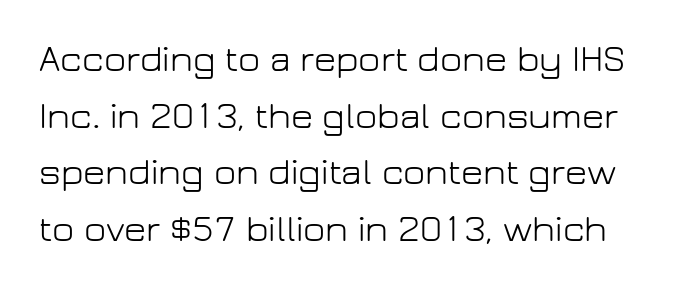
Proportional: the letters do not fall into vertical columns. The area under the type is left untouched. Stems and bowls with no extra thickness — not bold. The axis of the letterforms is exactly vertical. Horizontal bands of white between lines are of average thickness.
